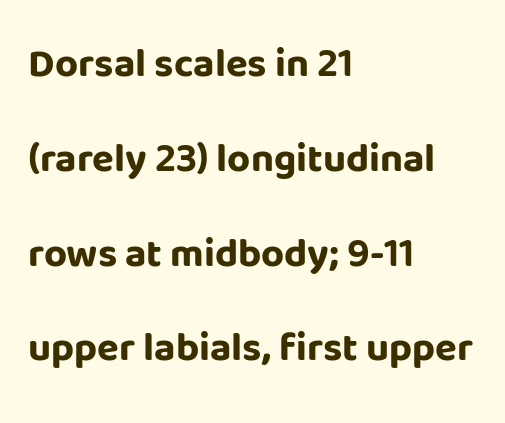
{"serif": "no", "italic": "no", "bold": "yes", "weight": "bold", "width": "normal", "stroke_contrast": "low", "x_height": "large", "monospaced": "no", "underline": "no", "align": "left", "line_spacing": "loose", "line_spacing_ratio": 2.37, "letter_spacing": "normal", "letter_spacing_em": 0.0, "glyph_px": 40}
